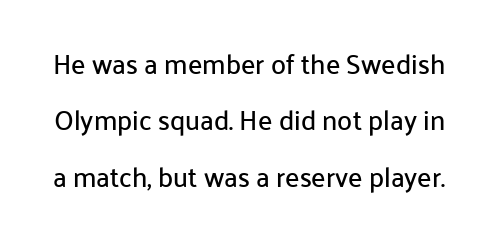
Q: Is the text italic (slanted)? A: No, it is upright.
Q: Is the text underlined? A: No.
Q: Is the spacing between letters normal or unusually wide? A: Normal.
Q: Is the spacing between lines tight, normal or loose? A: Loose.
